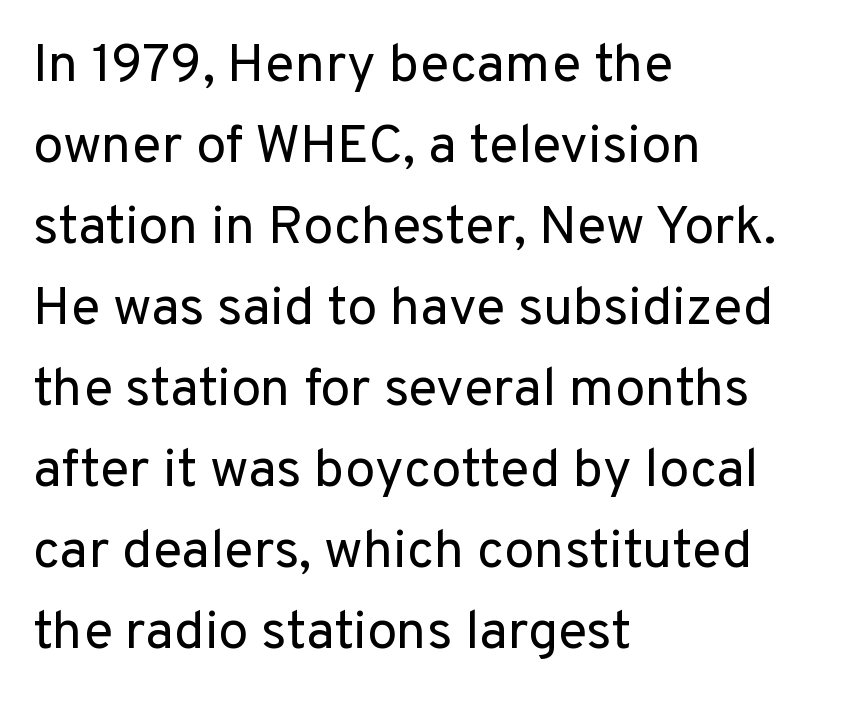
Are there feet on the stems? There aren't — it's a sans. The horizontal fit of the characters is conventional and even. The font sits on the lighter half of the weight spectrum, regular included. The strip under each line holds only bare page. Nope, not italic — everything's standing straight.
